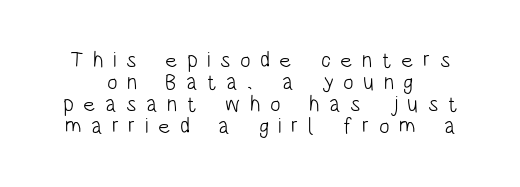
Heaviness? Minimal to ordinary, like unemphasized prose. The gap between lines stays unmarked. The rag falls on both sides of this text block equally. Nope, not italic — everything's standing straight.
